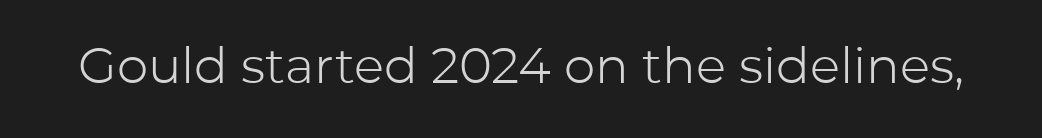
Q: Is the text bold? A: No.
Q: Is the text italic (slanted)? A: No, it is upright.
Q: Is the typeface a serif or a sans-serif typeface? A: Sans-serif.
Q: Is the text underlined? A: No.
Q: Is the spacing between letters normal or unusually wide? A: Normal.
Q: Width (condensed, normal, or wide)? A: Normal.
Q: Stroke contrast? A: Low.
Q: x-height? A: Medium.
Q: Monospaced? A: No.
